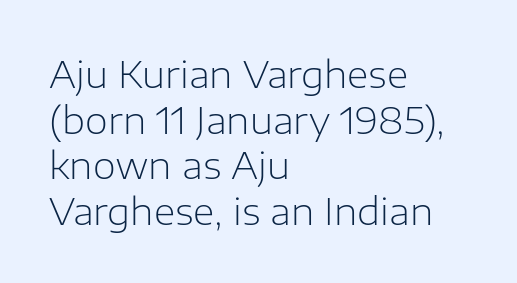
The image shows 37 px light sans-serif type, upright; set left-aligned, line spacing 1.23x, normal letter spacing, not underlined; low stroke contrast and a medium x-height.
